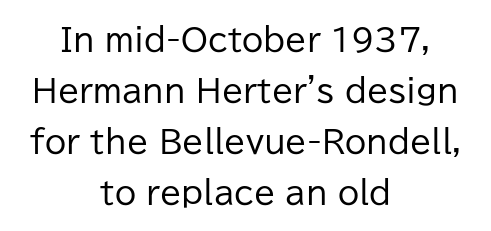
{"serif": "no", "italic": "no", "bold": "no", "weight": "regular", "width": "normal", "stroke_contrast": "low", "x_height": "medium", "monospaced": "no", "underline": "no", "align": "center", "line_spacing": "normal", "line_spacing_ratio": 1.64, "letter_spacing": "normal", "letter_spacing_em": 0.0, "glyph_px": 31}
